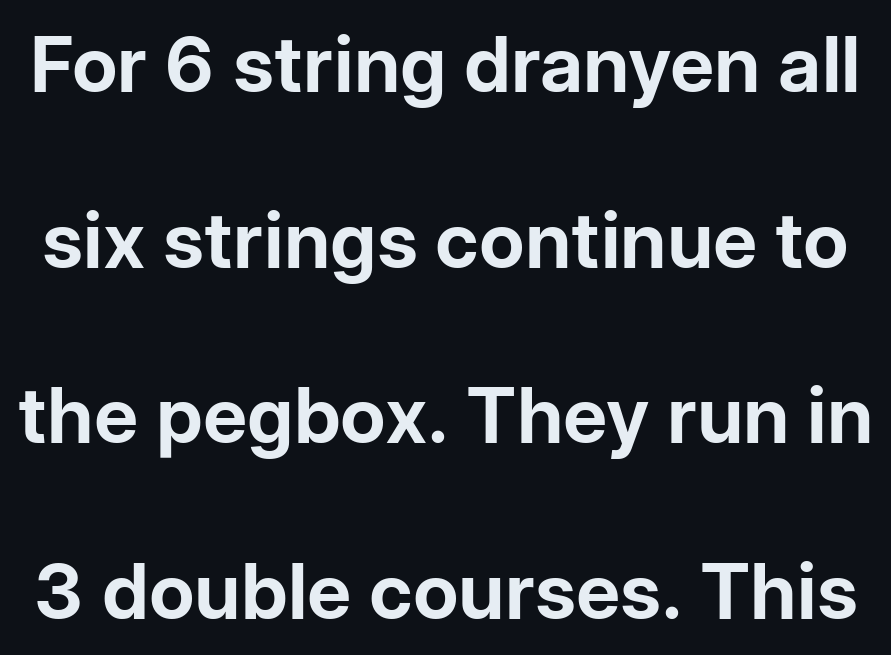
Q: Is the text bold? A: Yes.
Q: Is the text italic (slanted)? A: No, it is upright.
Q: Is the typeface a serif or a sans-serif typeface? A: Sans-serif.
Q: Is the text underlined? A: No.
Q: Is the spacing between letters normal or unusually wide? A: Normal.
Q: Is the spacing between lines tight, normal or loose? A: Loose.
Q: Width (condensed, normal, or wide)? A: Normal.
Q: Stroke contrast? A: Low.
Q: x-height? A: Medium.
Q: Monospaced? A: No.
